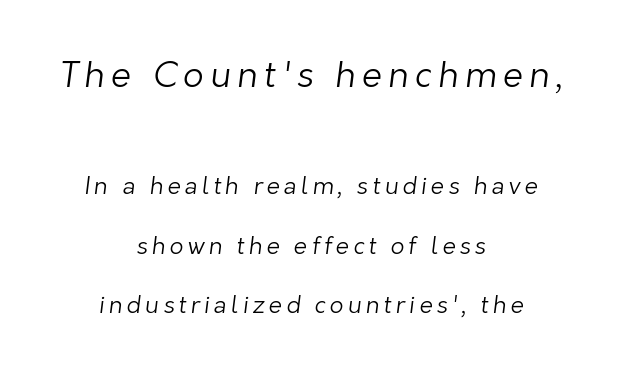
{"serif": "no", "bold": "no", "weight": "light", "width": "normal", "stroke_contrast": "low", "x_height": "medium", "monospaced": "no", "underline": "no", "align": "center", "line_spacing": "loose", "line_spacing_ratio": 2.48, "larger_block": "first", "size_ratio": 1.5, "glyph_px": 36}
